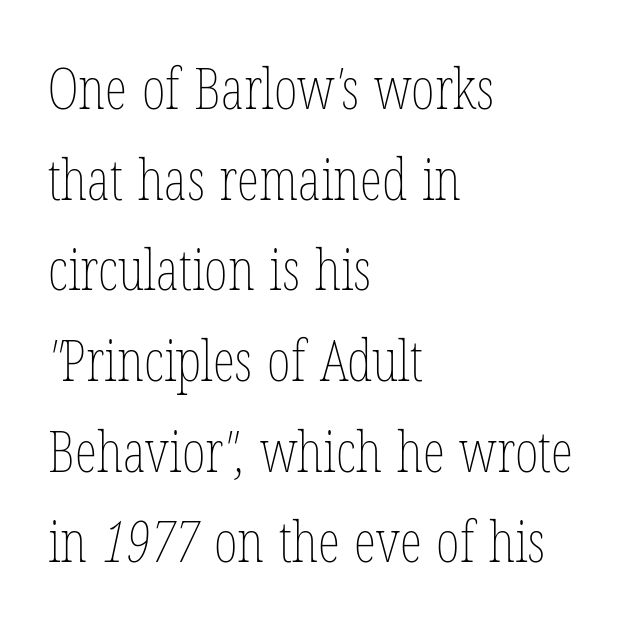
Q: Is the text bold? A: No.
Q: Is the text underlined? A: No.
Q: How is the paragraph aligned? A: Left-aligned.
Q: Is the spacing between letters normal or unusually wide? A: Normal.
Q: Is the spacing between lines tight, normal or loose? A: Normal.
Q: Width (condensed, normal, or wide)? A: Condensed.
Q: Stroke contrast? A: Low.
Q: x-height? A: Medium.
Q: Monospaced? A: No.
